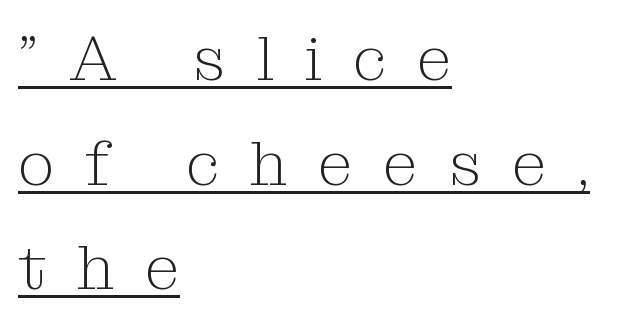
Q: Is the text bold? A: No.
Q: Is the text italic (slanted)? A: No, it is upright.
Q: Is the typeface a serif or a sans-serif typeface? A: Serif.
Q: Is the text underlined? A: Yes.
Q: How is the paragraph aligned? A: Left-aligned.
Q: Is the spacing between letters normal or unusually wide? A: Unusually wide.
Q: Is the spacing between lines tight, normal or loose? A: Normal.
Q: Width (condensed, normal, or wide)? A: Normal.
Q: Stroke contrast? A: Medium.
Q: x-height? A: Medium.
Q: Monospaced? A: No.
